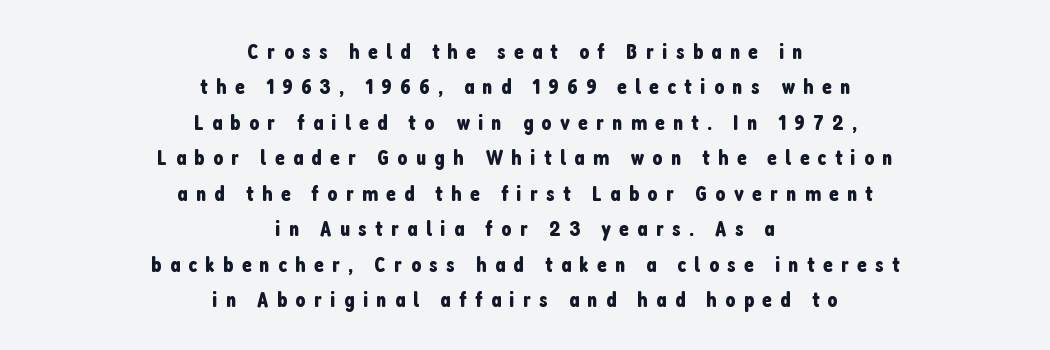
The image shows 22 px text type, upright; set centered, normal line spacing (1.61x), unusually wide letter spacing (+0.38 em), not underlined.
